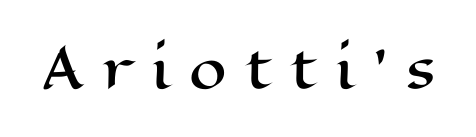
Q: Is the text italic (slanted)? A: No, it is upright.
Q: Is the text underlined? A: No.
Q: Is the spacing between letters normal or unusually wide? A: Unusually wide.
Q: Width (condensed, normal, or wide)? A: Wide.
Q: Stroke contrast? A: High.
Q: x-height? A: Medium.
Q: Monospaced? A: No.
